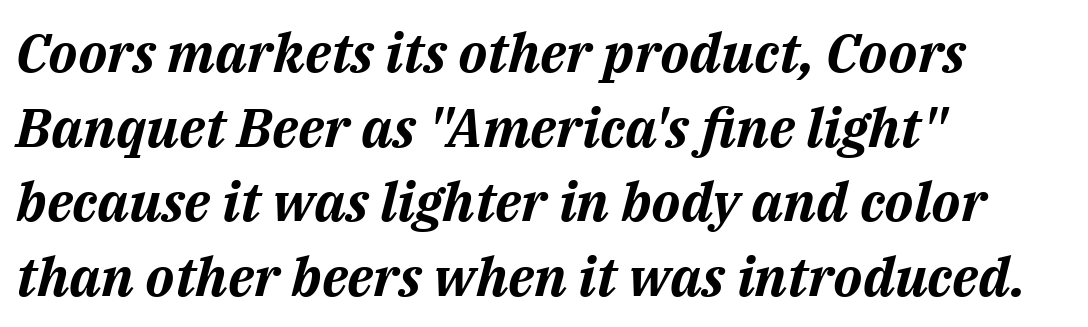
Q: Is the text bold? A: Yes.
Q: Is the text italic (slanted)? A: Yes, it leans right by about 14 degrees.
Q: Is the text underlined? A: No.
Q: How is the paragraph aligned? A: Left-aligned.
Q: Is the spacing between letters normal or unusually wide? A: Normal.
Q: Is the spacing between lines tight, normal or loose? A: Normal.
Q: Width (condensed, normal, or wide)? A: Normal.
Q: Stroke contrast? A: Medium.
Q: x-height? A: Medium.
Q: Monospaced? A: No.
